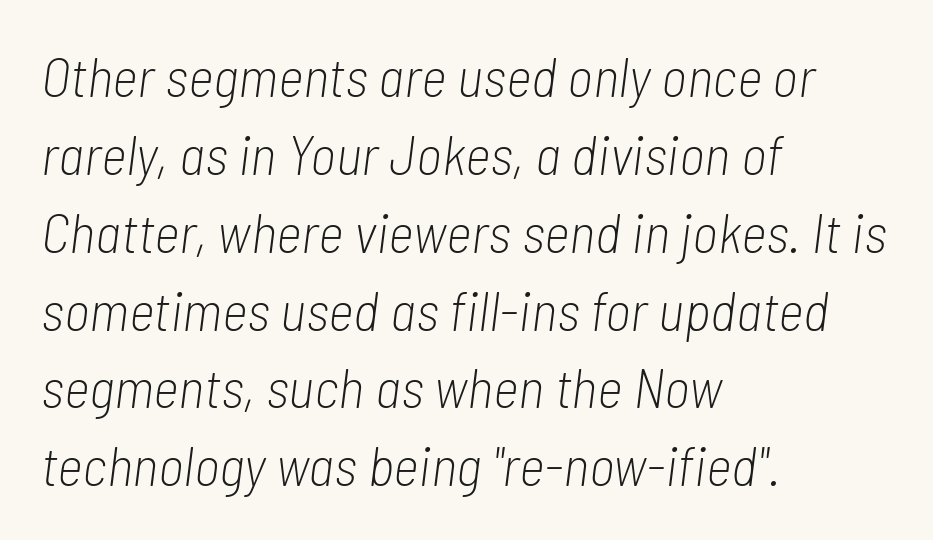
{"italic": "yes", "lean": "right", "slant_degrees": 7, "bold": "no", "weight": "light", "width": "condensed", "stroke_contrast": "low", "x_height": "medium", "monospaced": "no", "underline": "no", "align": "left", "line_spacing": "normal", "line_spacing_ratio": 1.39, "letter_spacing": "normal", "letter_spacing_em": 0.0, "glyph_px": 56}
